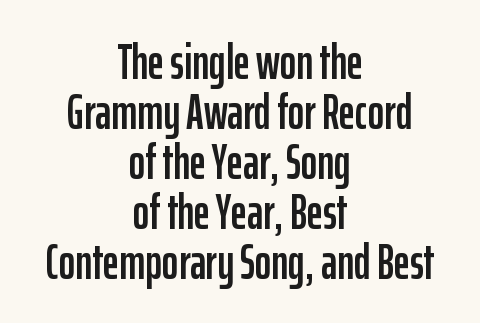
Q: Is the text italic (slanted)? A: No, it is upright.
Q: Is the typeface a serif or a sans-serif typeface? A: Sans-serif.
Q: Is the text underlined? A: No.
Q: How is the paragraph aligned? A: Centered.
Q: Is the spacing between letters normal or unusually wide? A: Normal.
Q: Is the spacing between lines tight, normal or loose? A: Tight.
Q: Width (condensed, normal, or wide)? A: Condensed.
Q: Stroke contrast? A: Low.
Q: x-height? A: Medium.
Q: Monospaced? A: No.
